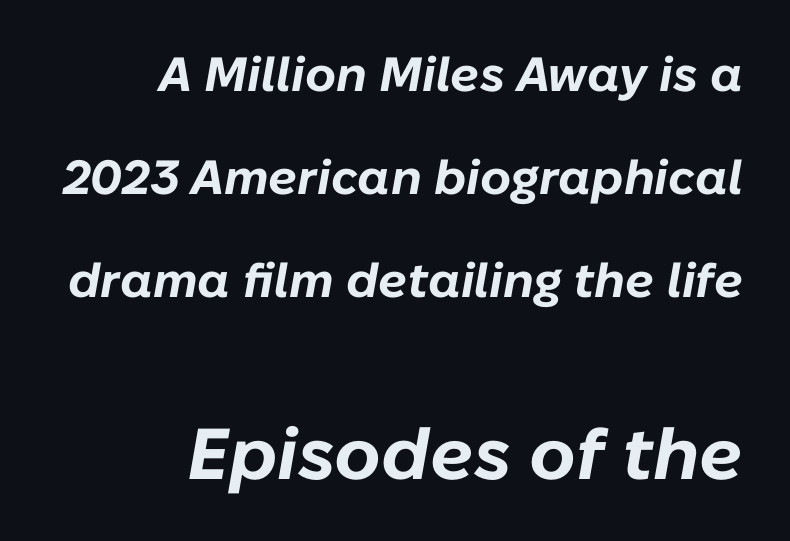
Varying glyph widths throughout — classic text-font behaviour. The passage shown stacks its lines with a broad gap. The horizontal fit of the characters is conventional and even. Is the lower block the larger one? Yes — the lower block carries the bigger type.
